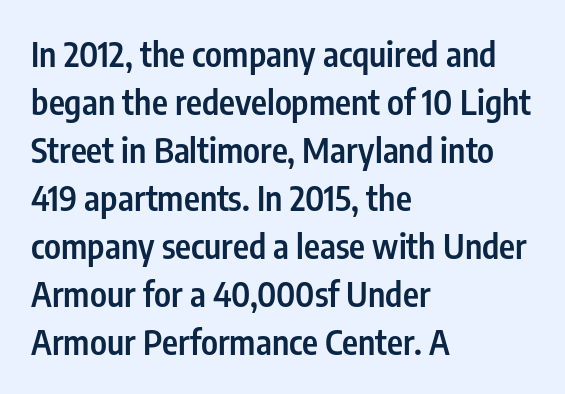
The image shows 34 px semibold, condensed sans-serif type, upright; set left-aligned, normal line spacing (1.41x), normal letter spacing, not underlined; low stroke contrast and a medium x-height.
